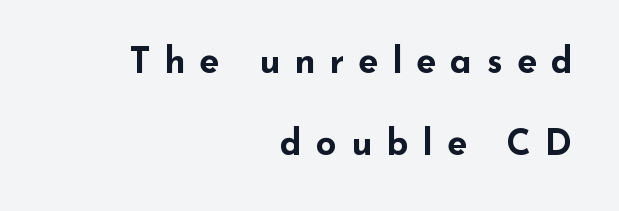
{"serif": "no", "italic": "no", "bold": "yes", "weight": "bold", "width": "wide", "stroke_contrast": "low", "x_height": "small", "monospaced": "no", "underline": "no", "align": "right", "line_spacing": "loose", "line_spacing_ratio": 2.28, "letter_spacing": "wide", "letter_spacing_em": 0.39, "glyph_px": 36}
